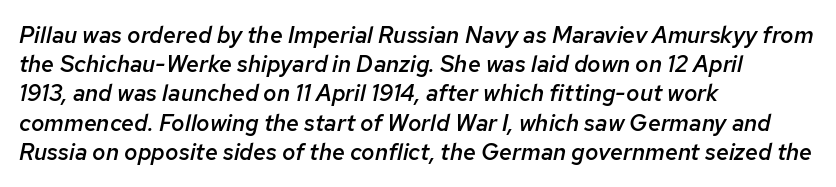
Q: Is the text bold? A: Semi-bold.
Q: Is the text italic (slanted)? A: Yes, it leans right by about 12 degrees.
Q: Is the text underlined? A: No.
Q: How is the paragraph aligned? A: Left-aligned.
Q: Is the spacing between letters normal or unusually wide? A: Normal.
Q: Is the spacing between lines tight, normal or loose? A: Normal.
